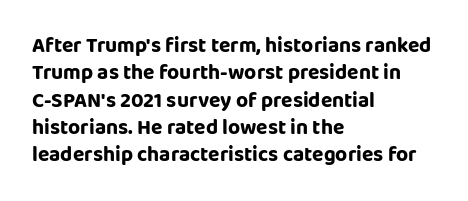
The image shows 21 px text type, upright; set left-aligned, normal line spacing (1.3x), normal letter spacing, not underlined.
